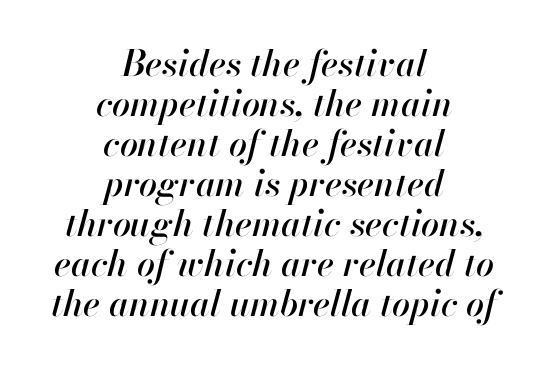
The image shows 36 px text type, italic (leaning right); set centered, tight line spacing (1.11x), normal letter spacing, not underlined; high stroke contrast and a small x-height.
